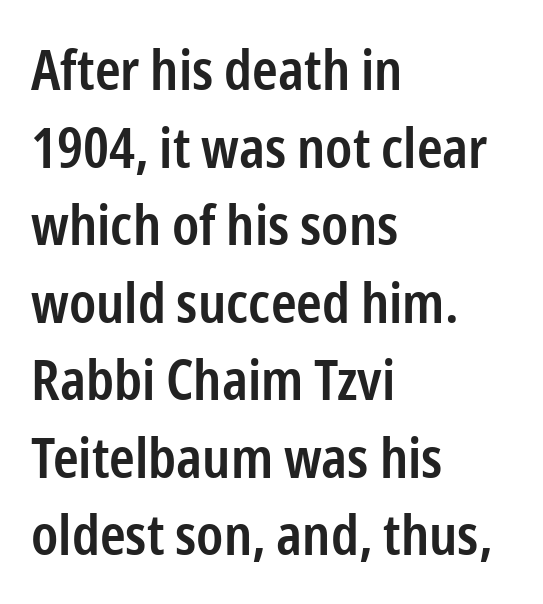
The lines sit at an ordinary, default distance from one another. The passage is arranged the way most books set body copy — flush left. Glyph-to-glyph distance matches everyday printed text. The strokes are fattened partway — semibold, not bold. Here the designer chose a conventional face with non-uniform glyph widths.
